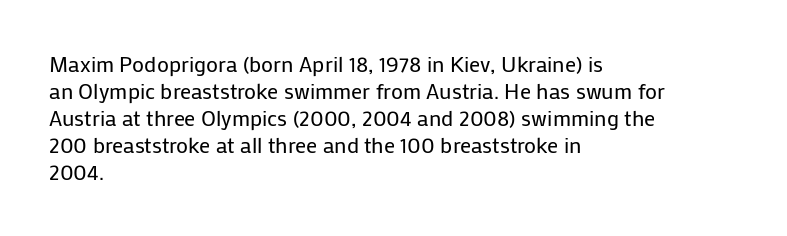
{"italic": "no", "bold": "no", "underline": "no", "align": "left", "line_spacing_ratio": 1.23, "letter_spacing": "normal", "letter_spacing_em": 0.0, "glyph_px": 22}
